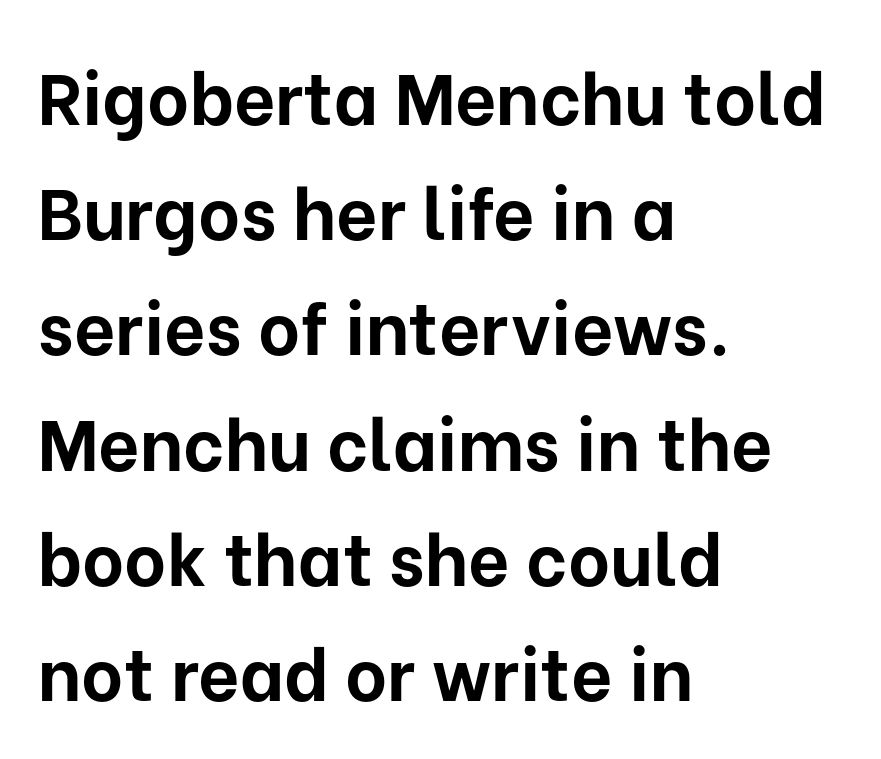
The paragraph shown leans on its left margin. Caption: bold face, heavy strokes. Note the varied advance widths — an 'i' is clearly narrower than an 'm'. Normally led — the rows are evenly, conventionally spaced. The words here are not underlined.
